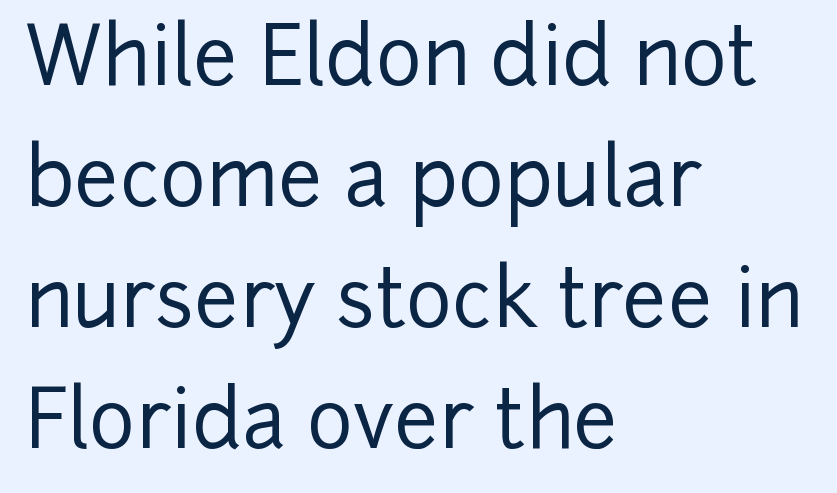
Q: Is the text italic (slanted)? A: No, it is upright.
Q: Is the typeface a serif or a sans-serif typeface? A: Sans-serif.
Q: Is the text underlined? A: No.
Q: How is the paragraph aligned? A: Left-aligned.
Q: Is the spacing between letters normal or unusually wide? A: Normal.
Q: Is the spacing between lines tight, normal or loose? A: Normal.
Q: Width (condensed, normal, or wide)? A: Normal.
Q: Stroke contrast? A: Low.
Q: x-height? A: Medium.
Q: Monospaced? A: No.
